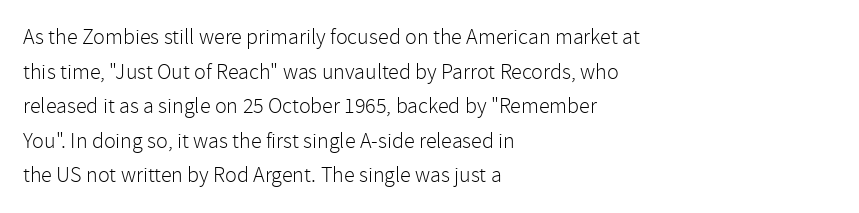
The image shows 22 px text type, upright; set left-aligned, normal line spacing (1.57x), normal letter spacing, not underlined.
